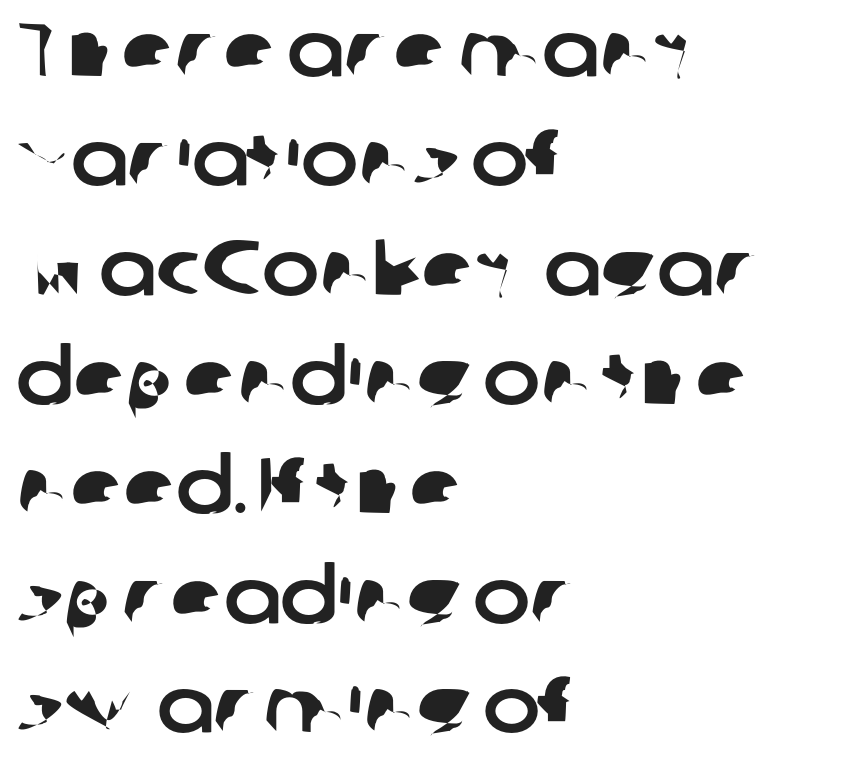
Nothing sits at the stroke ends, so this counts as sans-serif. Here the designer chose a conventional face with non-uniform glyph widths. Is the letter spacing exaggerated? No — it looks like the ordinary default. The rendering anchors every line to the left-hand side.
